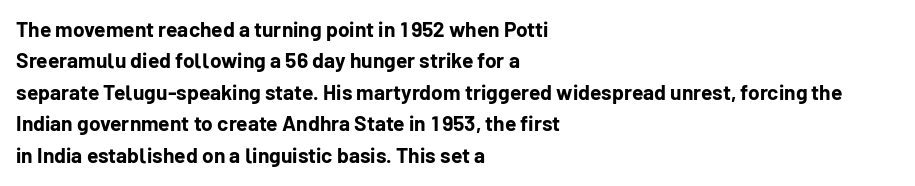
Q: Is the text bold? A: Yes.
Q: Is the text italic (slanted)? A: No, it is upright.
Q: Is the text underlined? A: No.
Q: How is the paragraph aligned? A: Left-aligned.
Q: Is the spacing between letters normal or unusually wide? A: Normal.
Q: Is the spacing between lines tight, normal or loose? A: Normal.
